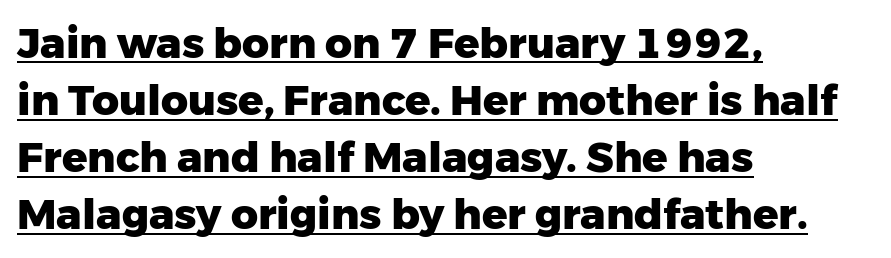
The image shows 42 px heavy sans-serif type, upright; set left-aligned, normal line spacing (1.36x), normal letter spacing, underlined; low stroke contrast and a medium x-height.
